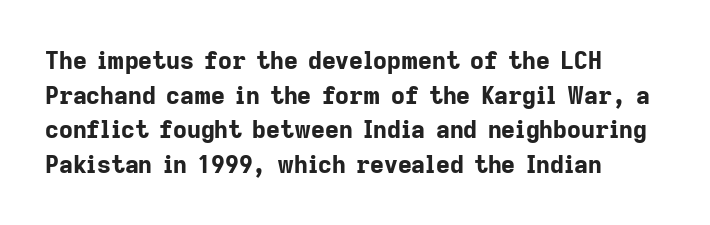
The image shows 24 px bold type, upright; set left-aligned, normal line spacing (1.44x), normal letter spacing, not underlined.
